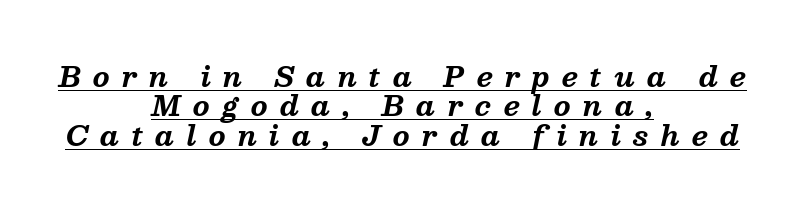
The image shows 27 px bold type, italic (leaning right); set centered, tight line spacing (1.09x), unusually wide letter spacing (+0.45 em), underlined.
